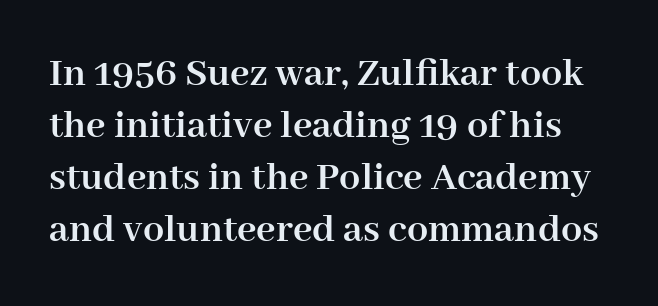
The image shows 42 px semibold serif type, upright; set line spacing 1.24x, normal letter spacing, not underlined; high stroke contrast and a medium x-height.
